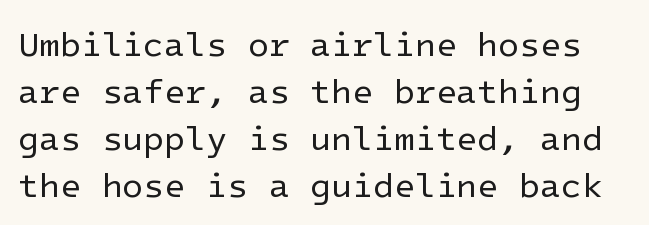
A bare baseline throughout the passage. Letters have the restrained weight of plain body copy at most. The passage shown stacks its lines at a standard gap. Stroke terminals: plain, sans-serif. Glyph-to-glyph distance matches everyday printed text. Do the letters lean? They stand straight.
